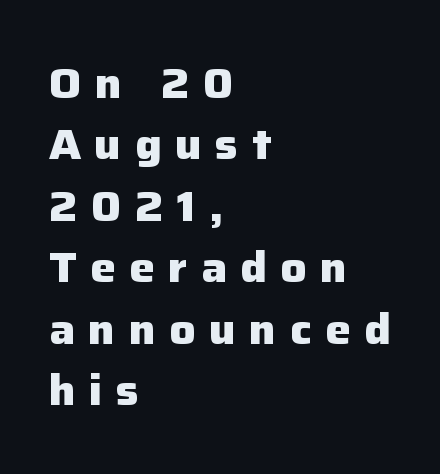
{"serif": "no", "italic": "no", "bold": "yes", "weight": "heavy", "width": "normal", "stroke_contrast": "low", "x_height": "medium", "monospaced": "no", "underline": "no", "align": "left", "line_spacing": "normal", "line_spacing_ratio": 1.43, "letter_spacing": "wide", "letter_spacing_em": 0.31, "glyph_px": 43}
